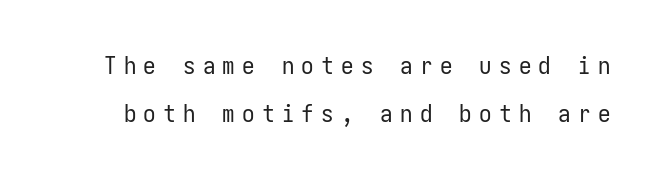
{"italic": "no", "bold": "no", "underline": "no", "line_spacing": "loose", "line_spacing_ratio": 1.92, "letter_spacing": "wide", "letter_spacing_em": 0.29, "glyph_px": 25}
